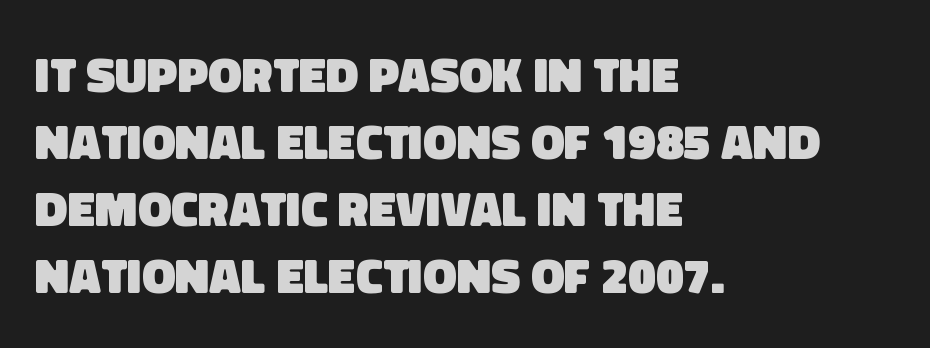
The image shows 50 px heavy sans-serif type; set left-aligned, normal line spacing (1.34x), normal letter spacing, not underlined; low stroke contrast and a large x-height.
